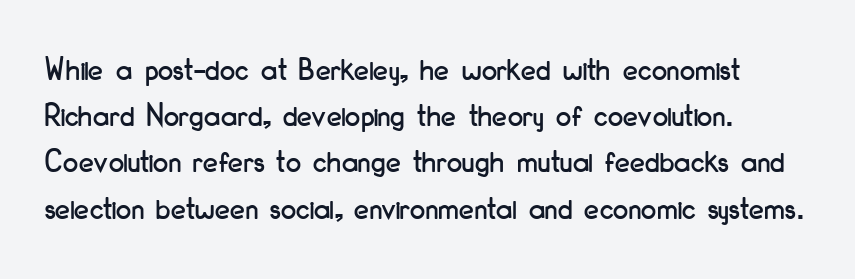
You can tell it's not italic because the verticals are truly vertical. The rendering shows plain stroke endings on the letterforms — a sans-serif design. Each row of text sits above clean, open space. The designer left line spacing at the default.
